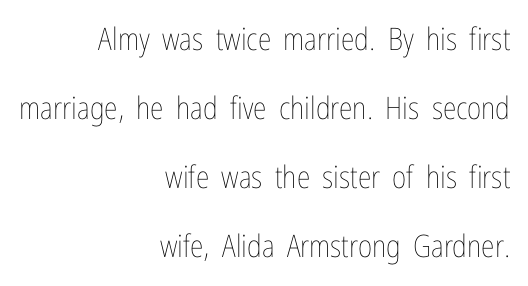
Alignment: flush right. Airy leading. The letterforms sit shoulder to shoulder at normal distance. Stem width sits at or under what a default text font uses. Style check: upright.
